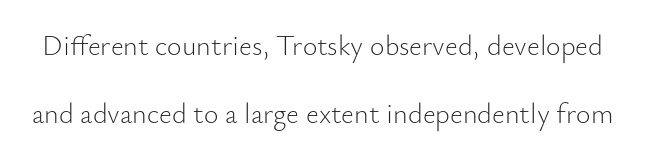
The rendering uses natural spacing where letterforms have individual widths. No word sits above an underline. A sans-serif font was chosen for this passage. Nobody touched the tracking dial on this one. Interline gaps are noticeably wide in this sample.
